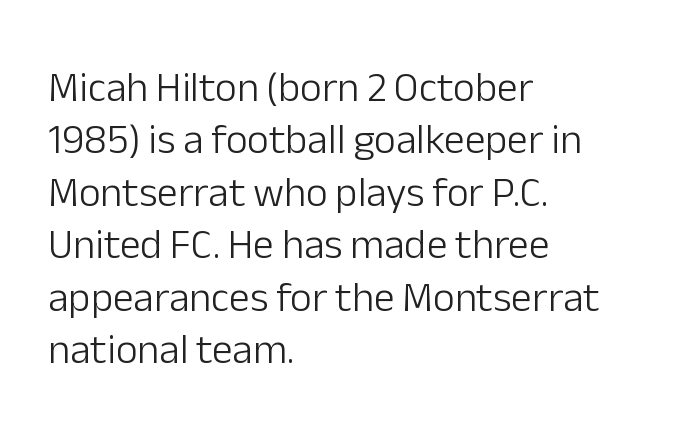
The image shows 42 px light sans-serif type, upright; set left-aligned, normal line spacing (1.25x), normal letter spacing, not underlined; low stroke contrast and a medium x-height.
